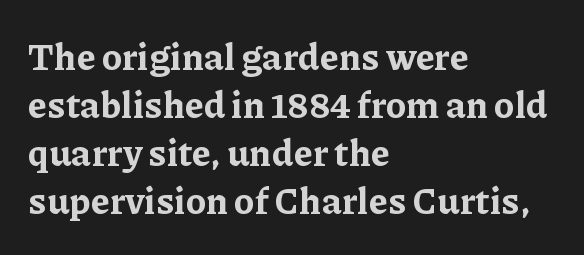
The image shows 37 px bold serif type, upright; set left-aligned, normal line spacing (1.3x), normal letter spacing, not underlined; low stroke contrast and a medium x-height.
